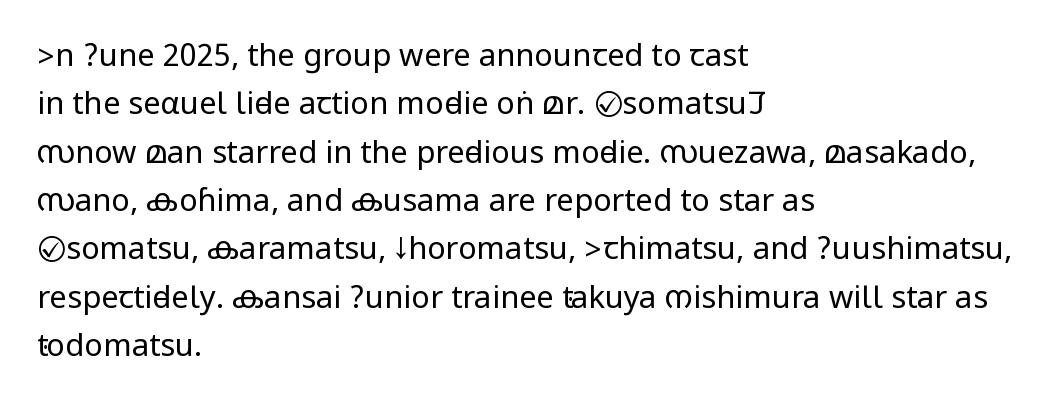
Q: Is the text bold? A: No.
Q: Is the text italic (slanted)? A: No, it is upright.
Q: Is the typeface a serif or a sans-serif typeface? A: Sans-serif.
Q: Is the text underlined? A: No.
Q: How is the paragraph aligned? A: Left-aligned.
Q: Is the spacing between letters normal or unusually wide? A: Normal.
Q: Is the spacing between lines tight, normal or loose? A: Normal.
Q: Width (condensed, normal, or wide)? A: Condensed.
Q: Stroke contrast? A: Low.
